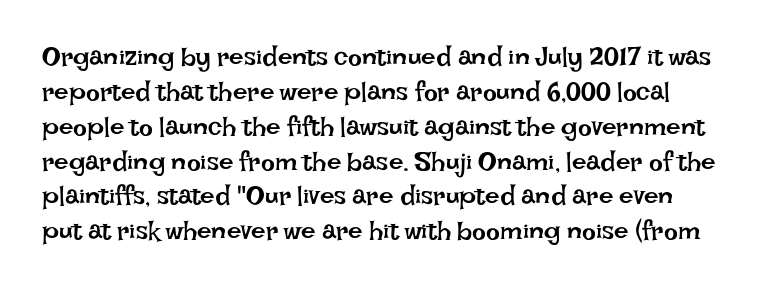
{"italic": "no", "bold": "no", "underline": "no", "line_spacing": "normal", "line_spacing_ratio": 1.34, "letter_spacing": "normal", "letter_spacing_em": 0.0, "glyph_px": 26}
